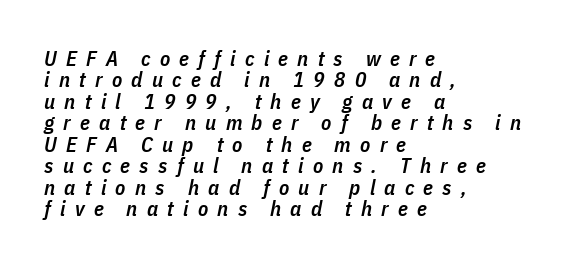
The image shows 21 px text type, italic (leaning right); set left-aligned, tight line spacing (1.02x), unusually wide letter spacing (+0.44 em), not underlined.
